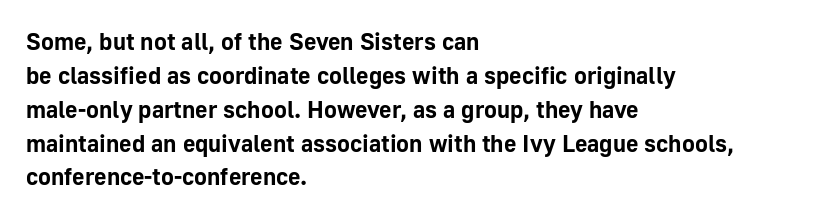
The image shows 24 px bold type, upright; set left-aligned, normal line spacing (1.41x), normal letter spacing, not underlined.
